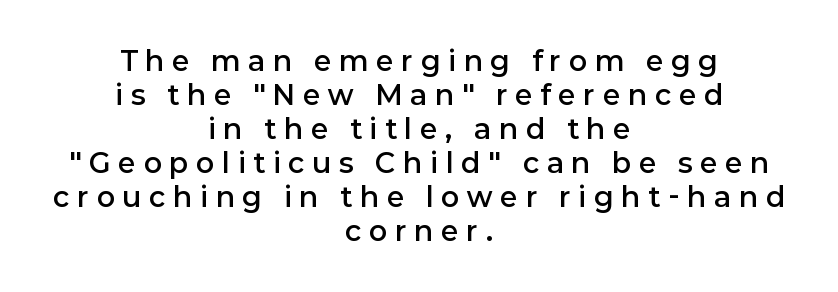
The image shows 27 px text type, upright; set centered, normal line spacing (1.26x), unusually wide letter spacing (+0.3 em), not underlined.
